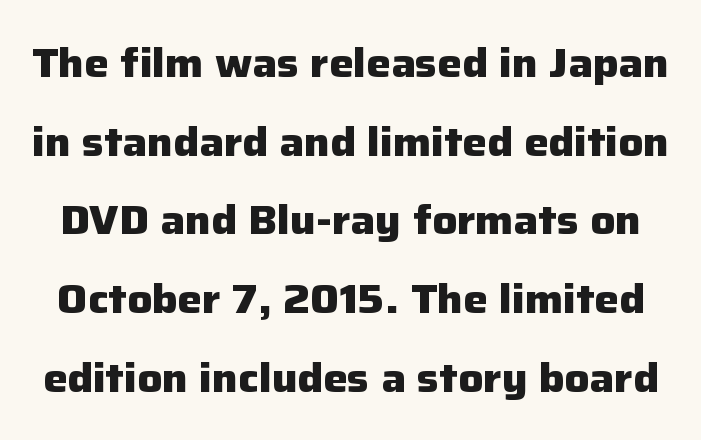
The image shows 41 px heavy sans-serif type, upright; set loose line spacing (1.92x), normal letter spacing, not underlined; low stroke contrast and a medium x-height.
